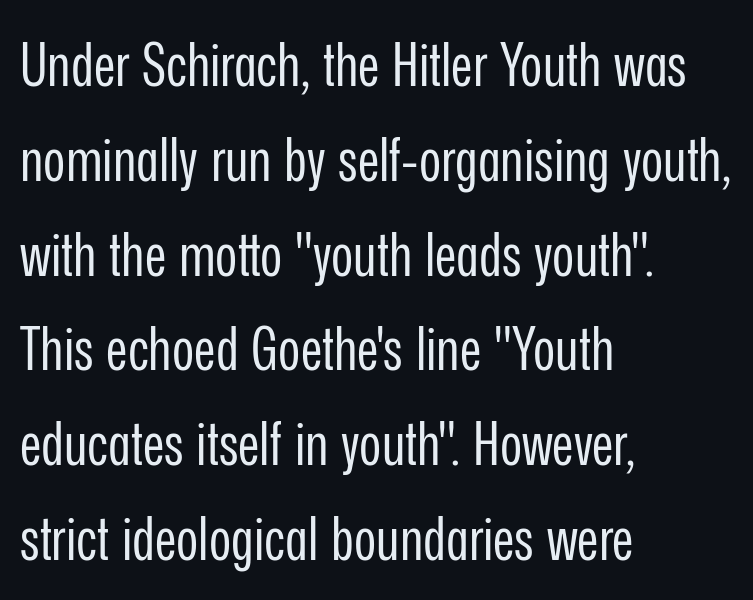
The baseline area is clear. Each letter keeps its own natural width here, so spacing adapts to shape. The font is comparable to plain body text, perhaps lighter. Ascenders rise straight up at ninety degrees. Line beginnings align vertically; line endings do not. What kind of face is this? One without serifs — a sans.
